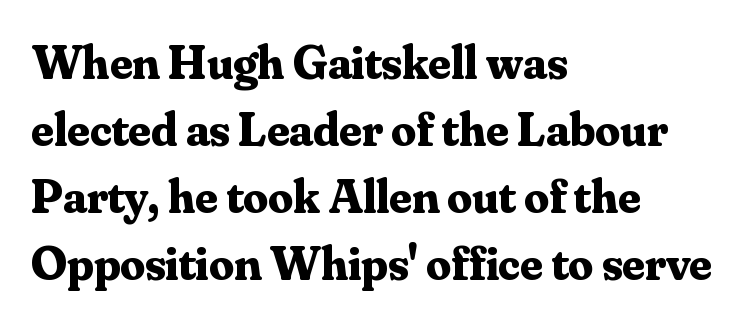
{"serif": "yes", "italic": "no", "bold": "yes", "weight": "bold", "width": "normal", "stroke_contrast": "medium", "x_height": "small", "monospaced": "no", "underline": "no", "align": "left", "line_spacing": "normal", "line_spacing_ratio": 1.37, "letter_spacing": "normal", "letter_spacing_em": 0.0, "glyph_px": 49}
